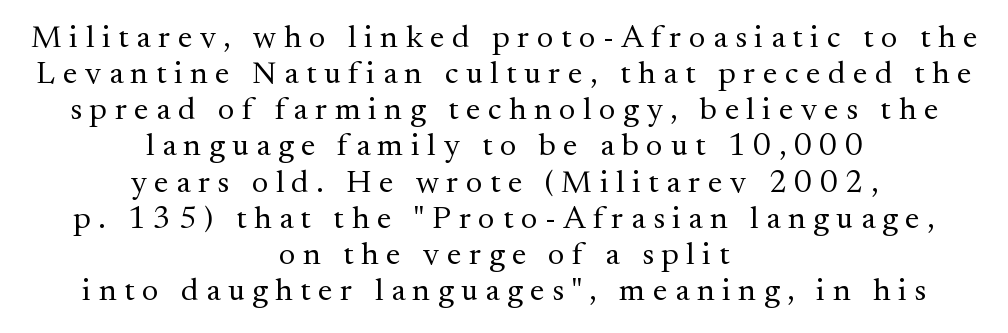
The image shows 32 px regular-weight serif type, upright; set centered, tight line spacing (1.13x), unusually wide letter spacing (+0.24 em), not underlined; medium stroke contrast and a small x-height.
